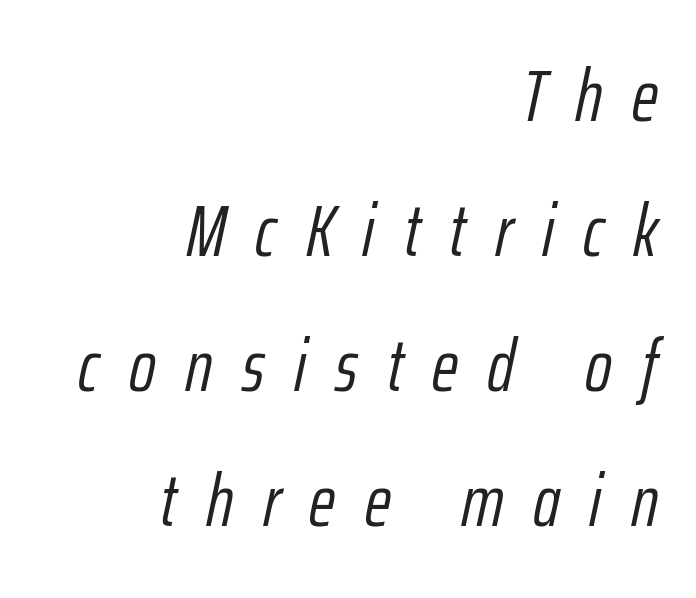
{"italic": "yes", "lean": "right", "slant_degrees": 12, "bold": "no", "weight": "light", "width": "condensed", "stroke_contrast": "low", "x_height": "medium", "monospaced": "no", "underline": "no", "align": "right", "line_spacing_ratio": 1.85, "letter_spacing": "wide", "letter_spacing_em": 0.4, "glyph_px": 73}
